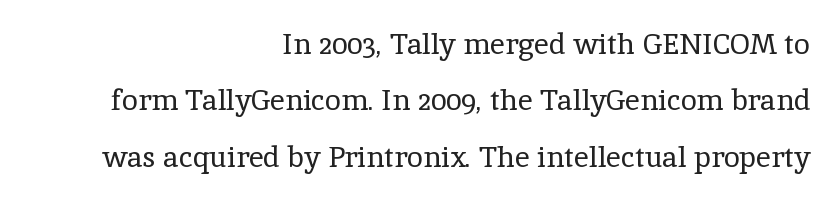
The letters carry serifs — small finishing strokes at the ends of their stems. Caption: multi-line text, flush right, ragged left. Stem width sits at or under what a default text font uses. Caption: standard tracking, unaltered. Honestly, there is no underline to notice here at all.
